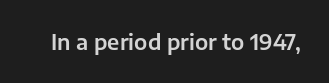
Every character sits straight up, as roman type does. The string is rendered with underlining switched off. Students, note that the glyphs here touch the page at normal intervals.
